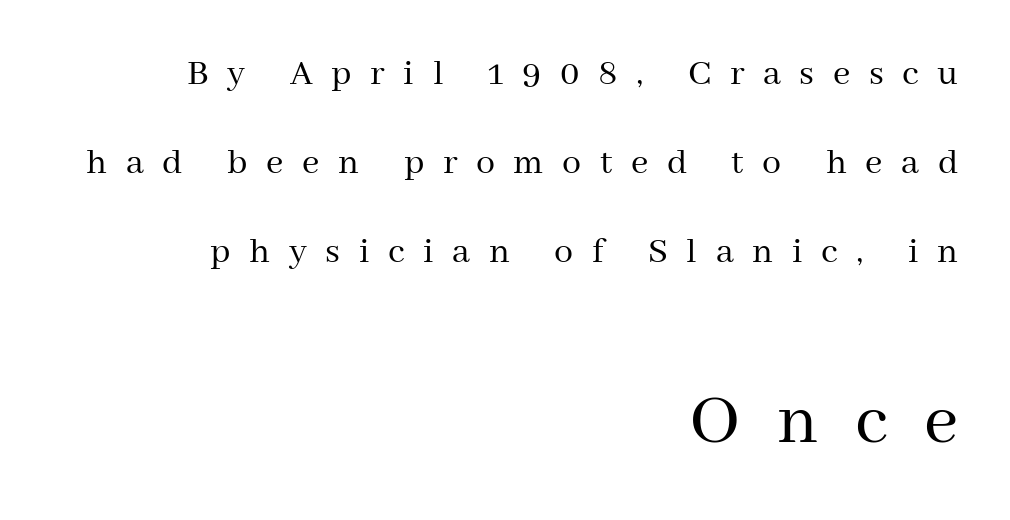
{"serif": "yes", "italic": "no", "bold": "no", "weight": "regular", "width": "normal", "stroke_contrast": "medium", "x_height": "medium", "monospaced": "no", "underline": "no", "align": "right", "line_spacing": "loose", "line_spacing_ratio": 2.34, "letter_spacing": "wide", "letter_spacing_em": 0.49, "larger_block": "second", "size_ratio": 1.97, "glyph_px": 75}
